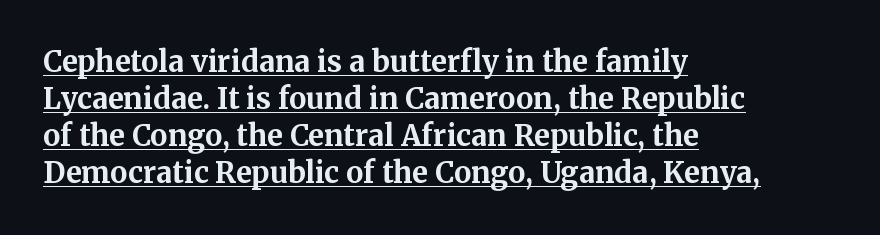
{"serif": "yes", "italic": "no", "bold": "yes", "weight": "bold", "width": "normal", "stroke_contrast": "medium", "x_height": "medium", "monospaced": "no", "underline": "yes", "align": "left", "line_spacing": "normal", "line_spacing_ratio": 1.28, "letter_spacing": "normal", "letter_spacing_em": 0.0, "glyph_px": 29}
